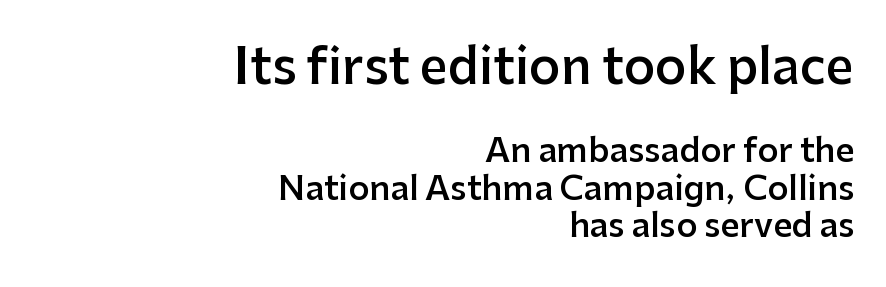
{"serif": "no", "italic": "no", "bold": "semi", "weight": "semibold", "width": "normal", "stroke_contrast": "low", "x_height": "medium", "monospaced": "no", "underline": "no", "align": "right", "line_spacing": "tight", "line_spacing_ratio": 1.14, "letter_spacing": "normal", "letter_spacing_em": 0.0, "larger_block": "first", "size_ratio": 1.48, "glyph_px": 49}
